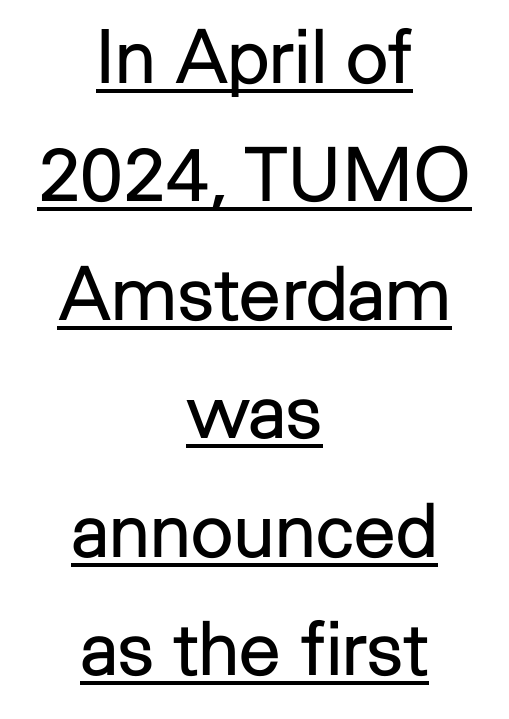
Q: Is the text bold? A: No.
Q: Is the text italic (slanted)? A: No, it is upright.
Q: Is the typeface a serif or a sans-serif typeface? A: Sans-serif.
Q: Is the text underlined? A: Yes.
Q: How is the paragraph aligned? A: Centered.
Q: Is the spacing between letters normal or unusually wide? A: Normal.
Q: Is the spacing between lines tight, normal or loose? A: Normal.
Q: Width (condensed, normal, or wide)? A: Normal.
Q: Stroke contrast? A: Low.
Q: x-height? A: Medium.
Q: Monospaced? A: No.
